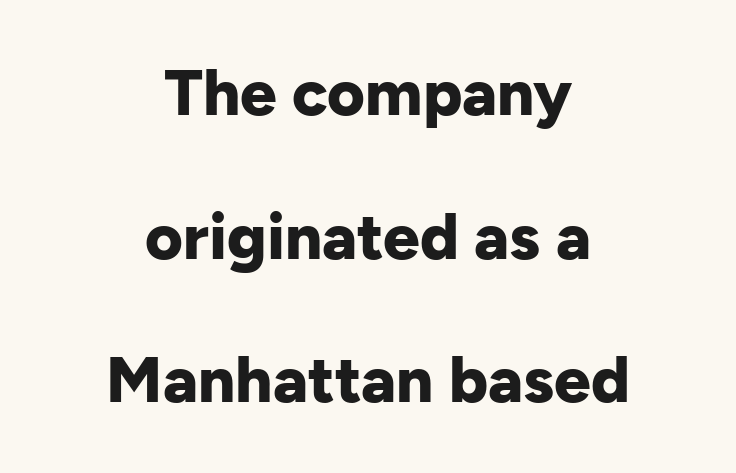
{"serif": "no", "italic": "no", "bold": "yes", "weight": "bold", "width": "normal", "stroke_contrast": "low", "x_height": "medium", "monospaced": "no", "underline": "no", "align": "center", "line_spacing": "loose", "line_spacing_ratio": 2.21, "letter_spacing": "normal", "letter_spacing_em": 0.0, "glyph_px": 65}
